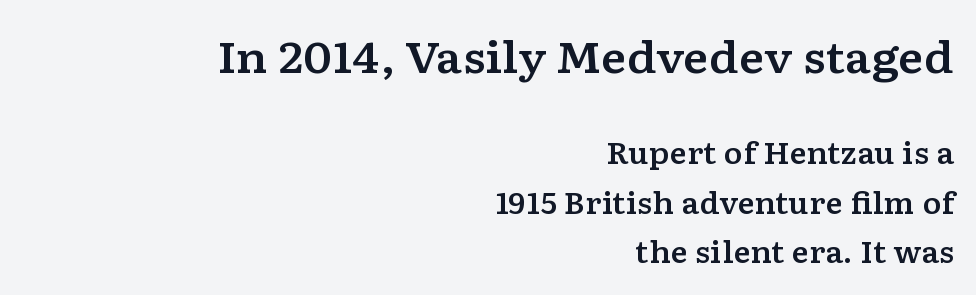
The image shows 43 px wide serif type, upright; set right-aligned, normal line spacing (1.7x), normal letter spacing, not underlined; the first (top) block is 1.48x larger; low stroke contrast and a medium x-height.
